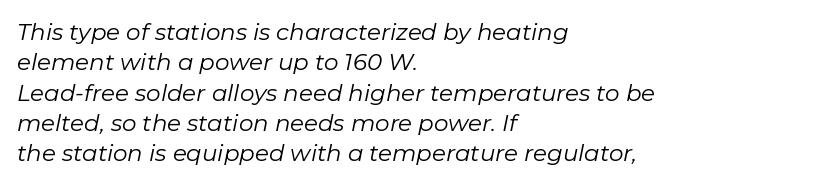
Q: Is the text bold? A: No.
Q: Is the text italic (slanted)? A: Yes, it leans right by about 11 degrees.
Q: Is the text underlined? A: No.
Q: How is the paragraph aligned? A: Left-aligned.
Q: Is the spacing between letters normal or unusually wide? A: Normal.
Q: Is the spacing between lines tight, normal or loose? A: Normal.
